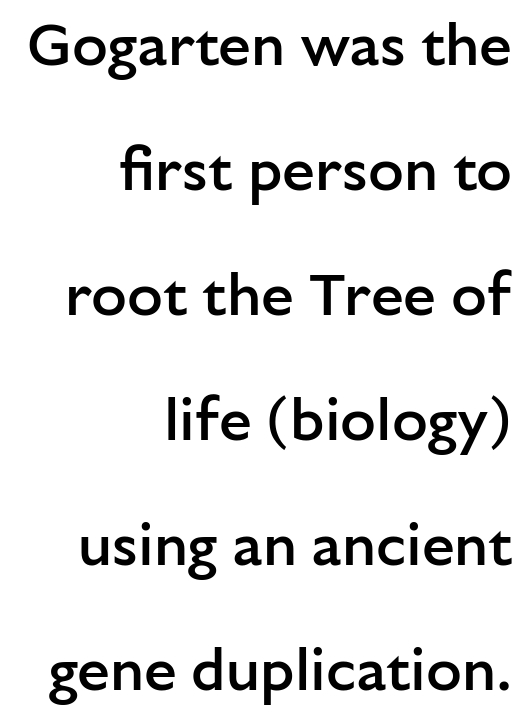
The image shows 59 px semibold sans-serif type, upright; set right-aligned, loose line spacing (2.12x), normal letter spacing, not underlined; low stroke contrast and a medium x-height.
